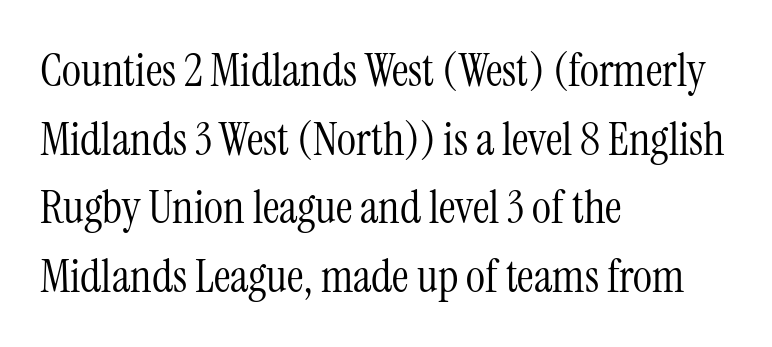
Q: Is the text bold? A: No.
Q: Is the text italic (slanted)? A: No, it is upright.
Q: Is the typeface a serif or a sans-serif typeface? A: Serif.
Q: Is the text underlined? A: No.
Q: How is the paragraph aligned? A: Left-aligned.
Q: Is the spacing between letters normal or unusually wide? A: Normal.
Q: Is the spacing between lines tight, normal or loose? A: Normal.
Q: Width (condensed, normal, or wide)? A: Condensed.
Q: Stroke contrast? A: Medium.
Q: x-height? A: Medium.
Q: Monospaced? A: No.
